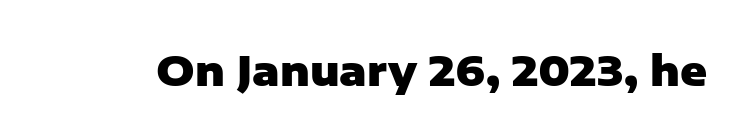
Is this a fixed-width face? No — the glyphs have proportional, varying widths. The type sits square on the baseline with zero lean. Nope, no serifs anywhere on these letters. Observe the ordinary spacing: letters are neighbours, not strangers. The area under the type is left untouched.
